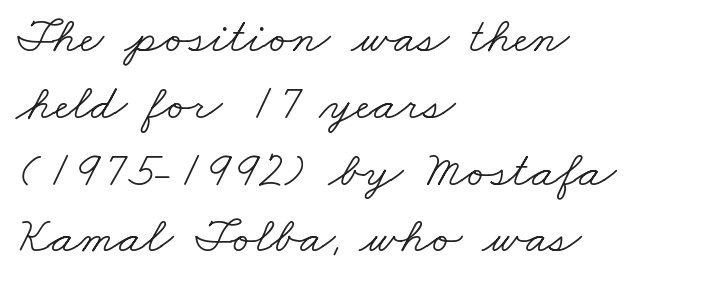
The image shows 51 px light, wide serif type; set left-aligned, normal line spacing (1.31x), normal letter spacing, not underlined; low stroke contrast and a small x-height.
